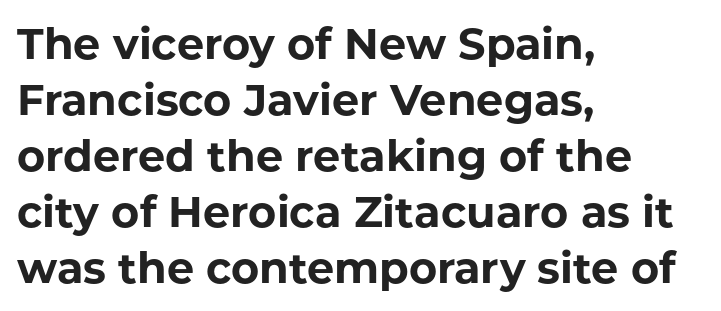
The image shows 43 px bold sans-serif type, upright; set left-aligned, normal line spacing (1.3x), normal letter spacing, not underlined; low stroke contrast and a medium x-height.
